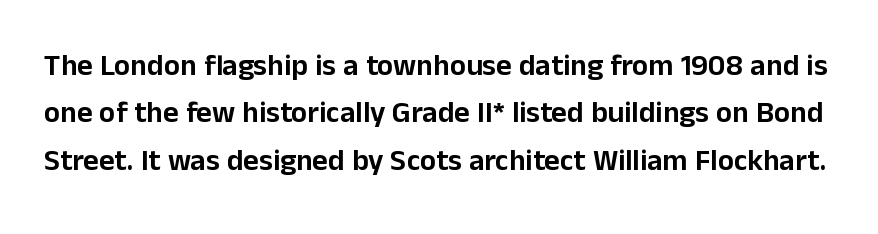
The image shows 30 px sans-serif type, upright; set normal line spacing (1.58x), normal letter spacing, not underlined; low stroke contrast and a medium x-height.
